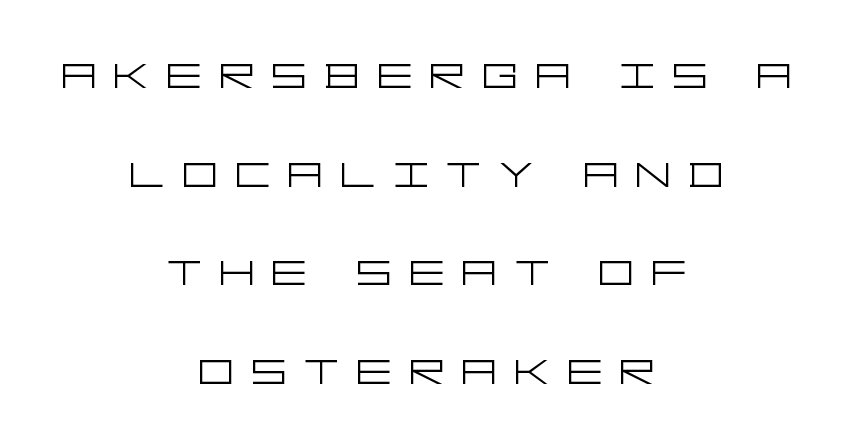
Q: Is the text bold? A: No.
Q: Is the text italic (slanted)? A: No, it is upright.
Q: Is the typeface a serif or a sans-serif typeface? A: Sans-serif.
Q: Is the text underlined? A: No.
Q: How is the paragraph aligned? A: Centered.
Q: Is the spacing between letters normal or unusually wide? A: Unusually wide.
Q: Width (condensed, normal, or wide)? A: Wide.
Q: Stroke contrast? A: Low.
Q: x-height? A: Large.
